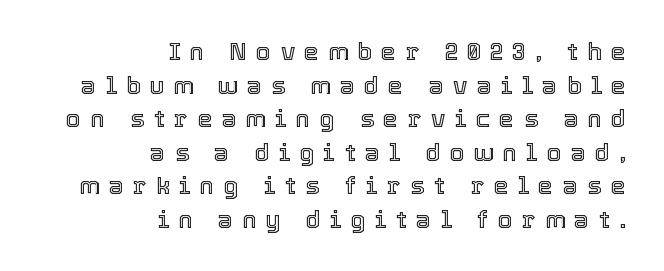
The image shows 24 px text type, upright; set right-aligned, normal line spacing (1.4x), unusually wide letter spacing (+0.39 em), not underlined.
